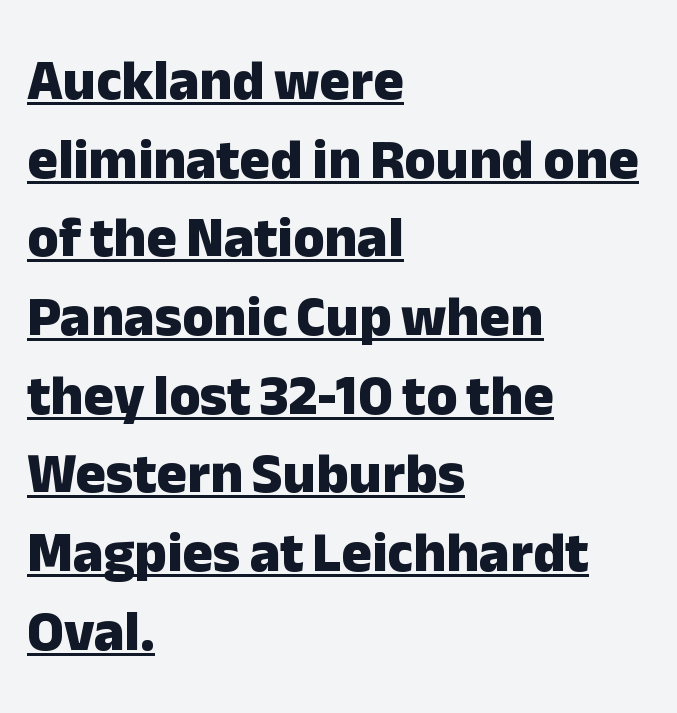
{"serif": "no", "italic": "no", "bold": "yes", "weight": "heavy", "width": "normal", "stroke_contrast": "low", "x_height": "medium", "monospaced": "no", "underline": "yes", "align": "left", "line_spacing": "normal", "line_spacing_ratio": 1.38, "letter_spacing": "normal", "letter_spacing_em": 0.0, "glyph_px": 57}
